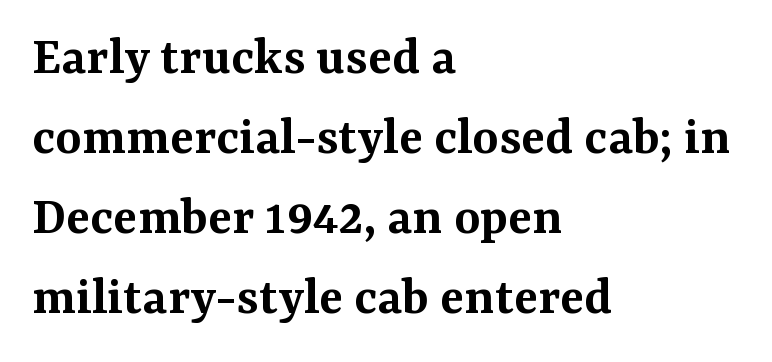
The image shows 56 px semibold serif type, upright; set left-aligned, normal line spacing (1.43x), normal letter spacing, not underlined; medium stroke contrast and a medium x-height.
